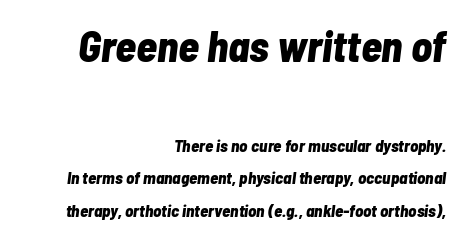
{"italic": "yes", "lean": "right", "slant_degrees": 7, "bold": "yes", "weight": "bold", "width": "condensed", "stroke_contrast": "low", "x_height": "medium", "monospaced": "no", "underline": "no", "align": "right", "line_spacing": "loose", "line_spacing_ratio": 1.9, "letter_spacing": "normal", "letter_spacing_em": 0.0, "larger_block": "first", "size_ratio": 2.53, "glyph_px": 43}
